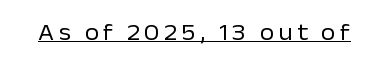
The image shows 23 px text type, upright; set underlined.
